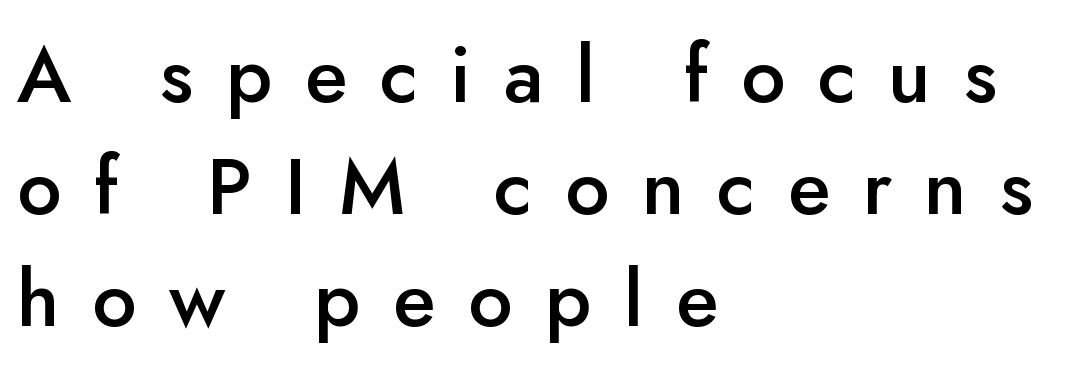
The image shows 79 px semibold sans-serif type, upright; set left-aligned, normal line spacing (1.42x), unusually wide letter spacing (+0.41 em), not underlined; low stroke contrast and a small x-height.
